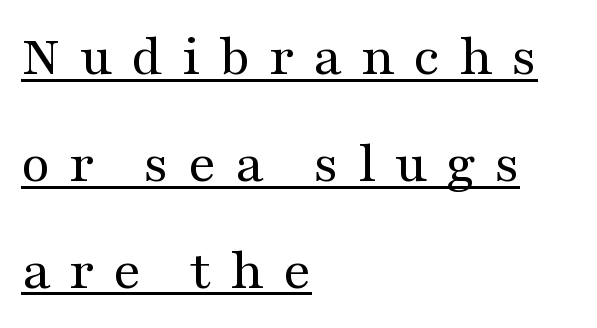
These characters rest on top of a visible drawn line. The passage shown is typed in a proportional face where columns would drift. The passage shown is typeset with a serif family. Notice how the stems are strictly vertical — no italics here. The weight would be labelled regular, book, light, or lighter still.
